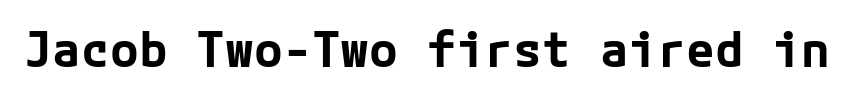
The image shows 48 px bold sans-serif type, upright; set normal letter spacing, not underlined; low stroke contrast and a medium x-height.
